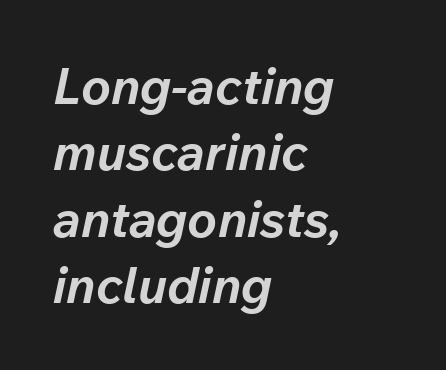
Here the designer chose a conventional face with non-uniform glyph widths. Plenty of ink on the page — the face is bold. Where is the straight margin? On the left. Rows of type keep a routine distance in the vertical direction. The space beneath each line is pristine and unruled.
